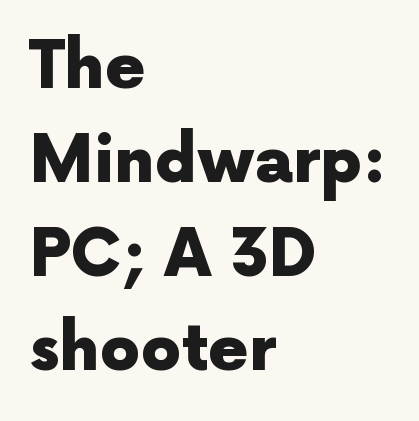
The image shows 64 px heavy sans-serif type, upright; set left-aligned, normal line spacing (1.47x), normal letter spacing, not underlined; a medium x-height.
